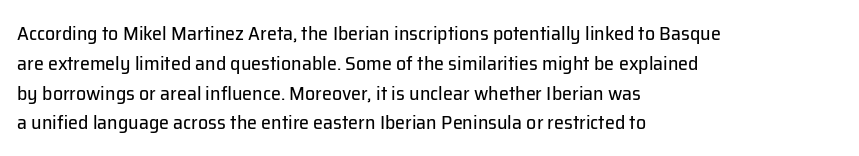
Rule under the text: the space is simply empty. Upright lettering throughout. This rendering leaves character spacing at its baseline value. If you drew a ruler down the left edge, every line would touch it. Is there much room between lines? A standard amount, neither cramped nor airy. This reads as an unemphasized weight, regular at the heaviest.
